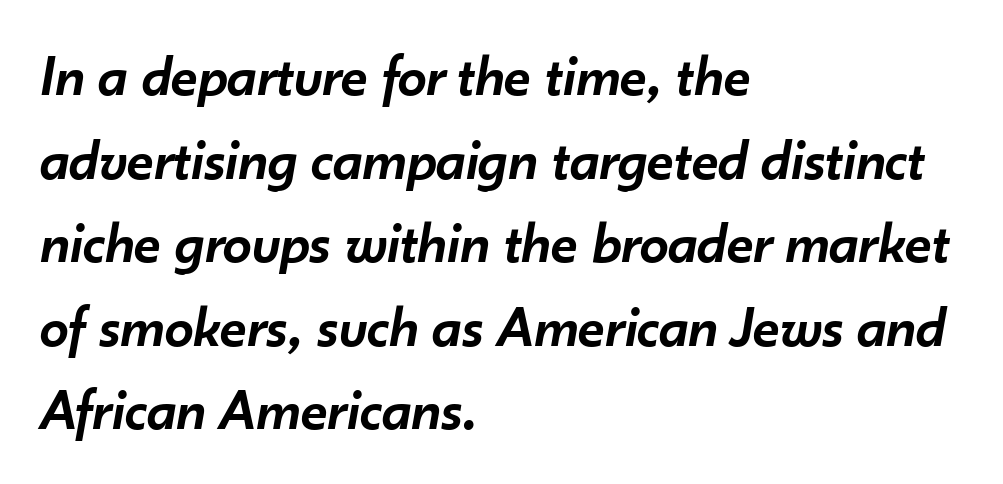
The image shows 58 px semibold type, italic (leaning right); set left-aligned, normal line spacing (1.44x), normal letter spacing, not underlined; low stroke contrast and a small x-height.
